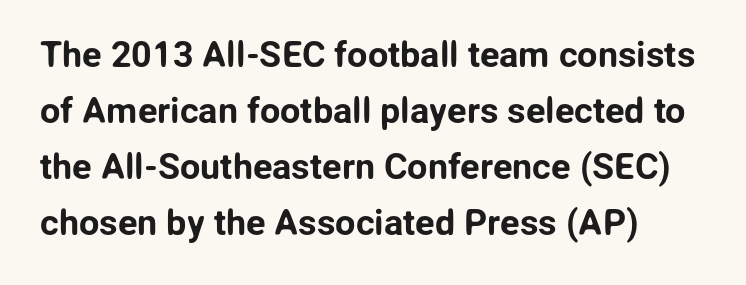
Q: Is the text italic (slanted)? A: No, it is upright.
Q: Is the typeface a serif or a sans-serif typeface? A: Sans-serif.
Q: Is the text underlined? A: No.
Q: How is the paragraph aligned? A: Left-aligned.
Q: Is the spacing between letters normal or unusually wide? A: Normal.
Q: Is the spacing between lines tight, normal or loose? A: Normal.
Q: Width (condensed, normal, or wide)? A: Normal.
Q: Stroke contrast? A: Low.
Q: x-height? A: Medium.
Q: Monospaced? A: No.
